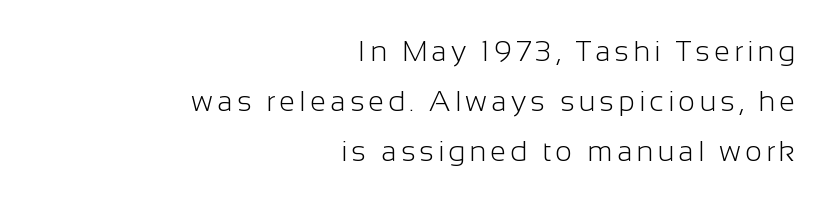
Q: Is the text bold? A: No.
Q: Is the text italic (slanted)? A: No, it is upright.
Q: Is the typeface a serif or a sans-serif typeface? A: Sans-serif.
Q: Is the text underlined? A: No.
Q: How is the paragraph aligned? A: Right-aligned.
Q: Width (condensed, normal, or wide)? A: Normal.
Q: Stroke contrast? A: Low.
Q: x-height? A: Medium.
Q: Monospaced? A: No.
